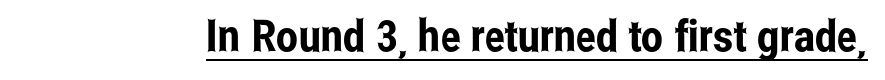
Q: Is the text italic (slanted)? A: No, it is upright.
Q: Is the typeface a serif or a sans-serif typeface? A: Sans-serif.
Q: Is the text underlined? A: Yes.
Q: Is the spacing between letters normal or unusually wide? A: Normal.
Q: Width (condensed, normal, or wide)? A: Condensed.
Q: Stroke contrast? A: Low.
Q: x-height? A: Medium.
Q: Monospaced? A: No.
